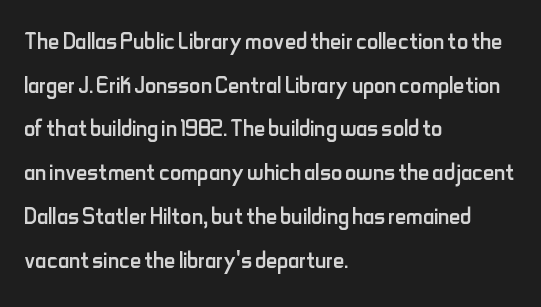
{"serif": "no", "italic": "no", "bold": "no", "weight": "regular", "width": "condensed", "stroke_contrast": "low", "x_height": "small", "monospaced": "no", "underline": "no", "align": "left", "line_spacing": "normal", "line_spacing_ratio": 1.41, "letter_spacing": "normal", "letter_spacing_em": 0.0, "glyph_px": 31}
